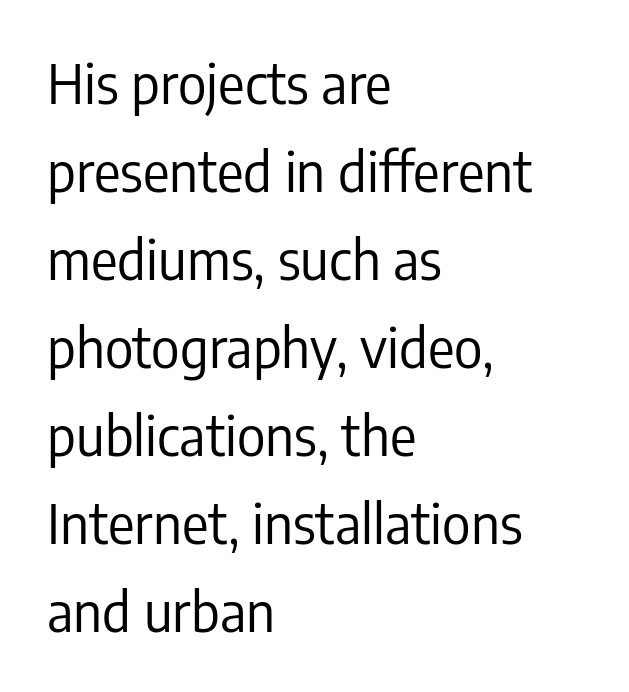
The image shows 55 px regular-weight, condensed sans-serif type, upright; set left-aligned, normal line spacing (1.6x), normal letter spacing, not underlined; low stroke contrast and a medium x-height.
